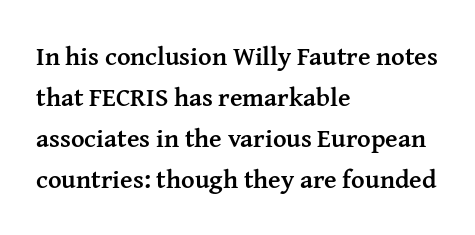
Standard letterfit; no display-style spreading of the glyphs. Compared with typical paragraphs, the rows here are spaced about the same. A bare baseline throughout the passage. Every stem runs plumb, perpendicular to the baseline. The typesetter chose a ragged-right arrangement here. The font is running at its bold setting.
